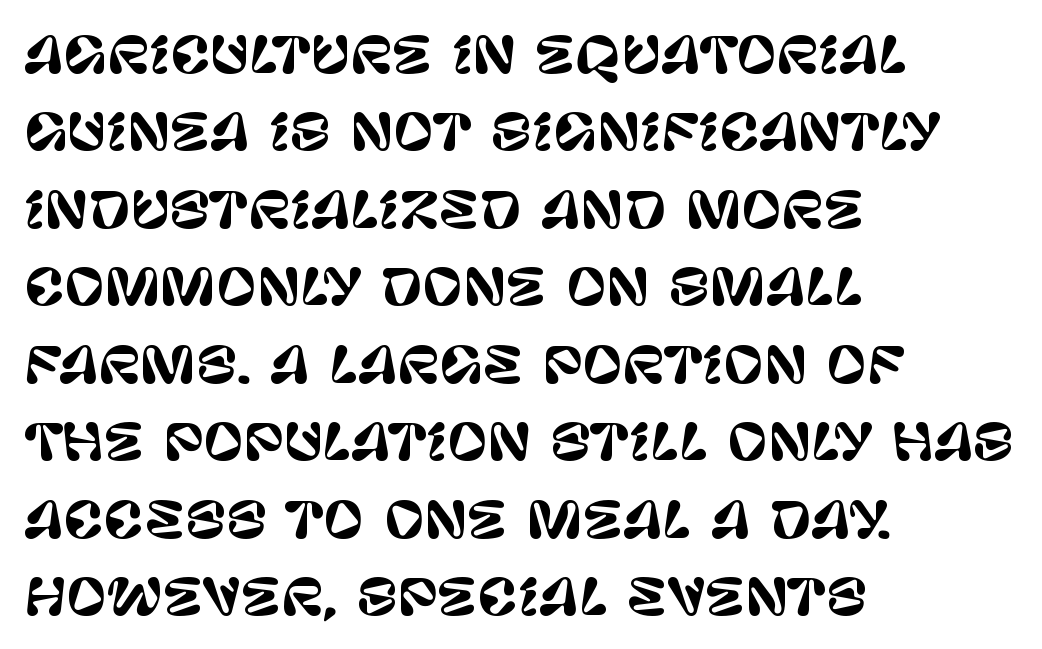
A normal amount of white space separates one row of letters from the next. Honestly, the letter spacing is just normal — you wouldn't notice it. The typeface chosen for these lines omits serifs. Varying glyph widths throughout — classic text-font behaviour. Plain, unruled lines of type.
